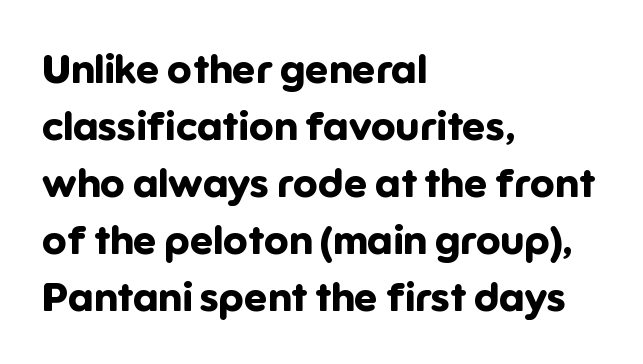
{"serif": "no", "italic": "no", "bold": "yes", "weight": "bold", "width": "normal", "stroke_contrast": "low", "x_height": "medium", "monospaced": "no", "underline": "no", "align": "left", "line_spacing": "normal", "line_spacing_ratio": 1.39, "letter_spacing": "normal", "letter_spacing_em": 0.0, "glyph_px": 41}
